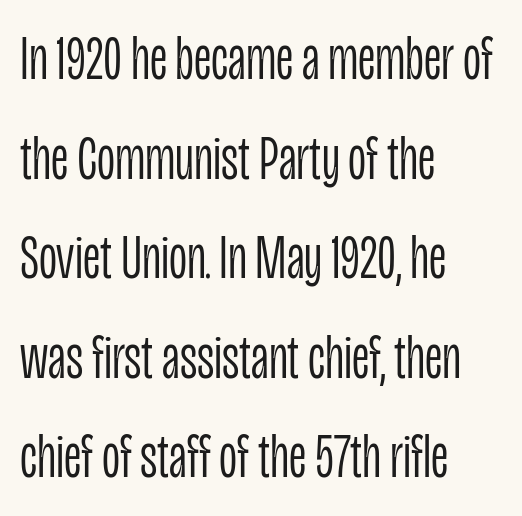
{"serif": "no", "italic": "no", "bold": "no", "weight": "light", "width": "condensed", "stroke_contrast": "low", "x_height": "large", "monospaced": "no", "underline": "no", "align": "left", "line_spacing": "normal", "line_spacing_ratio": 1.58, "letter_spacing": "normal", "letter_spacing_em": 0.0, "glyph_px": 63}
